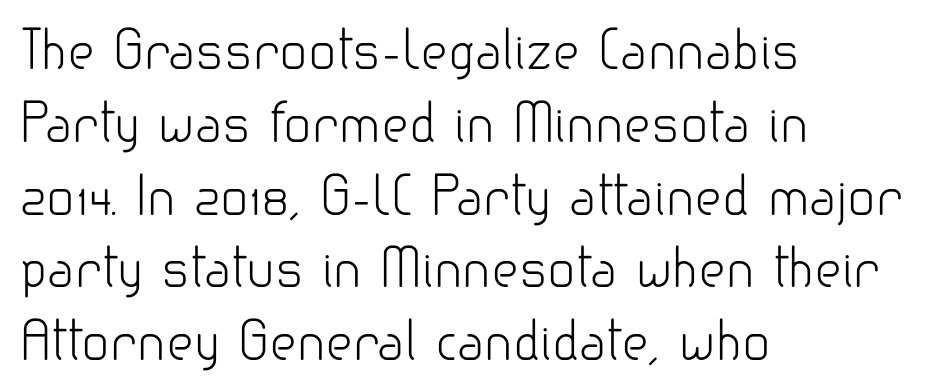
Q: Is the text bold? A: No.
Q: Is the text italic (slanted)? A: No, it is upright.
Q: Is the typeface a serif or a sans-serif typeface? A: Sans-serif.
Q: Is the text underlined? A: No.
Q: How is the paragraph aligned? A: Left-aligned.
Q: Is the spacing between letters normal or unusually wide? A: Normal.
Q: Is the spacing between lines tight, normal or loose? A: Normal.
Q: Width (condensed, normal, or wide)? A: Normal.
Q: Stroke contrast? A: Low.
Q: x-height? A: Small.
Q: Monospaced? A: No.
